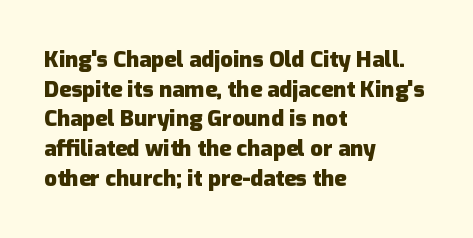
Q: Is the text bold? A: Yes.
Q: Is the text italic (slanted)? A: No, it is upright.
Q: Is the text underlined? A: No.
Q: How is the paragraph aligned? A: Left-aligned.
Q: Is the spacing between letters normal or unusually wide? A: Normal.
Q: Is the spacing between lines tight, normal or loose? A: Normal.
